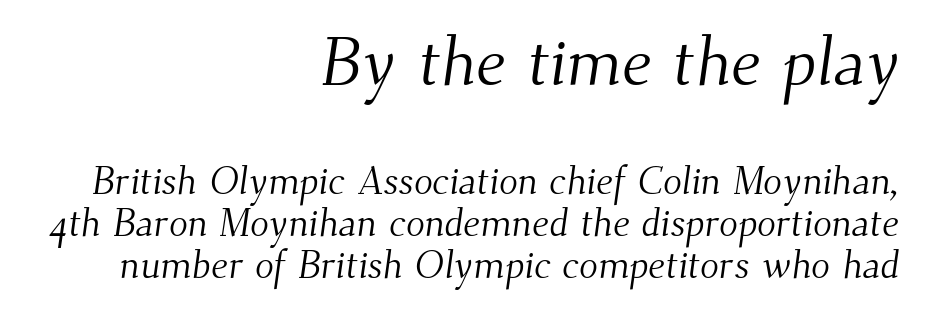
{"serif": "yes", "bold": "no", "weight": "light", "width": "normal", "stroke_contrast": "medium", "x_height": "small", "monospaced": "no", "underline": "no", "align": "right", "line_spacing": "tight", "line_spacing_ratio": 1.08, "letter_spacing": "normal", "letter_spacing_em": 0.0, "larger_block": "first", "size_ratio": 1.77, "glyph_px": 69}
